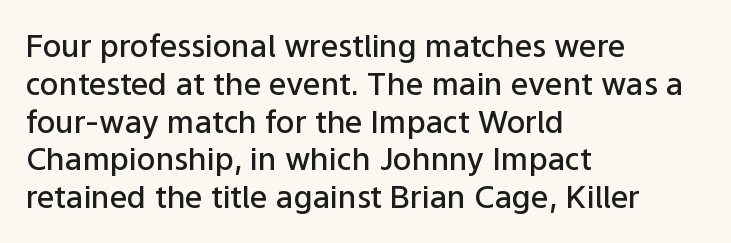
The image shows 31 px semibold sans-serif type, upright; set left-aligned, line spacing 1.22x, normal letter spacing, not underlined; low stroke contrast and a medium x-height.
